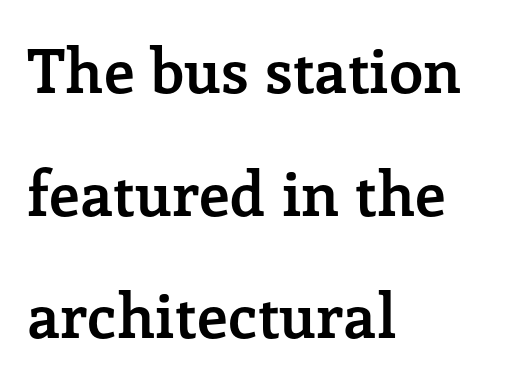
{"serif": "yes", "italic": "no", "bold": "yes", "weight": "semibold", "width": "normal", "stroke_contrast": "low", "x_height": "medium", "monospaced": "no", "underline": "no", "align": "left", "line_spacing": "loose", "line_spacing_ratio": 2.01, "letter_spacing": "normal", "letter_spacing_em": 0.0, "glyph_px": 61}
